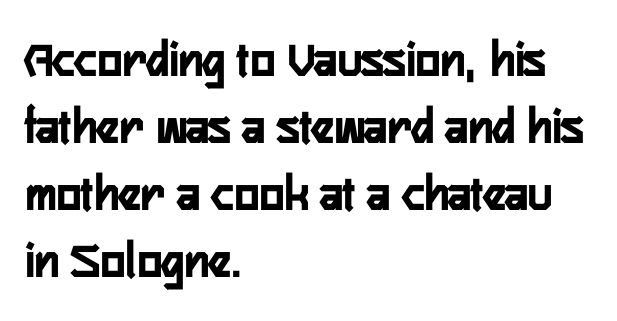
How would I describe the line gaps? Plain and ordinary. Descender tails drop into unmarked territory. The letters advance in unequal steps, a hallmark of proportional type. Here the glyphs are tracked normally, forming tight word shapes. The type family on display is of the sans-serif kind.
